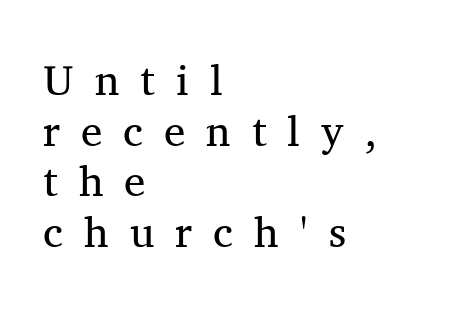
The image shows 43 px regular-weight serif type, upright; set left-aligned, line spacing 1.18x, unusually wide letter spacing (+0.49 em), not underlined; medium stroke contrast and a medium x-height.
